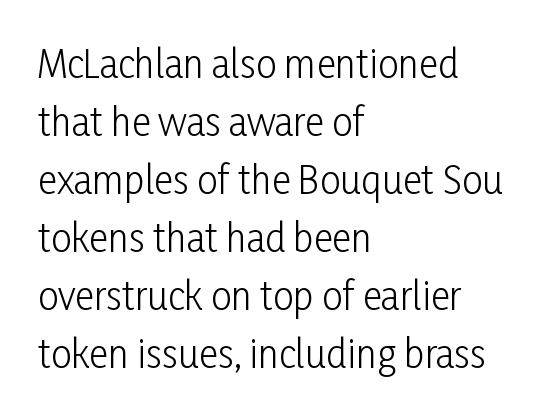
The image shows 37 px light, condensed sans-serif type, upright; set left-aligned, normal line spacing (1.57x), normal letter spacing, not underlined; low stroke contrast and a medium x-height.
